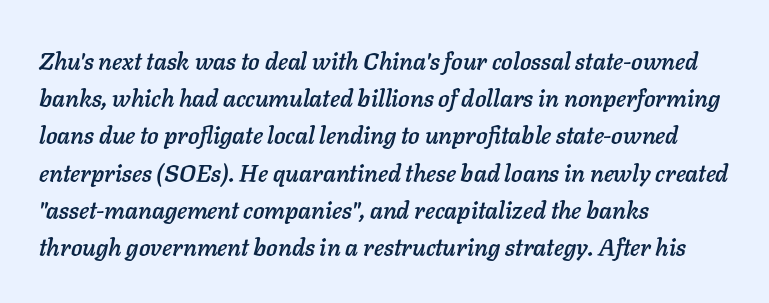
The leading is moderate, giving the passage an even texture. The specimen reads as italic at a glance. The passage shown is not underscored anywhere. This rendering leaves character spacing at its baseline value.
